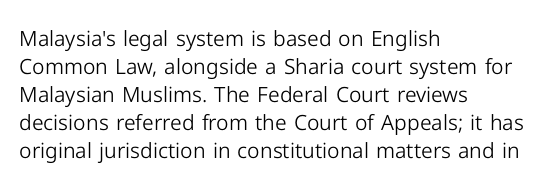
{"italic": "no", "bold": "no", "underline": "no", "align": "left", "line_spacing": "normal", "line_spacing_ratio": 1.33, "letter_spacing": "normal", "letter_spacing_em": 0.0, "glyph_px": 21}
